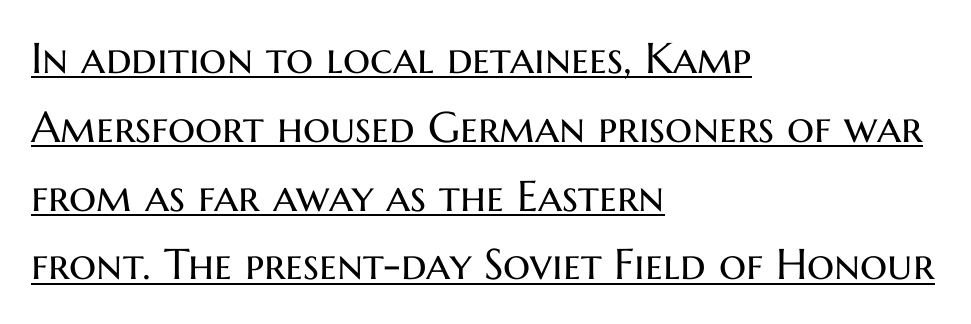
Q: Is the text bold? A: No.
Q: Is the text italic (slanted)? A: No, it is upright.
Q: Is the typeface a serif or a sans-serif typeface? A: Sans-serif.
Q: Is the text underlined? A: Yes.
Q: How is the paragraph aligned? A: Left-aligned.
Q: Is the spacing between letters normal or unusually wide? A: Normal.
Q: Is the spacing between lines tight, normal or loose? A: Normal.
Q: Width (condensed, normal, or wide)? A: Normal.
Q: Stroke contrast? A: Medium.
Q: x-height? A: Medium.
Q: Monospaced? A: No.
